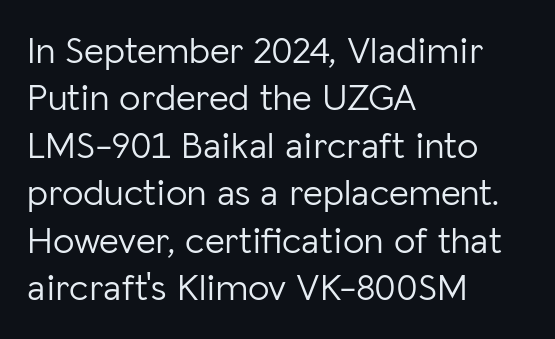
{"serif": "no", "italic": "no", "bold": "no", "weight": "light", "width": "normal", "stroke_contrast": "low", "x_height": "medium", "monospaced": "no", "underline": "no", "align": "left", "line_spacing": "normal", "line_spacing_ratio": 1.25, "letter_spacing": "normal", "letter_spacing_em": 0.0, "glyph_px": 38}
